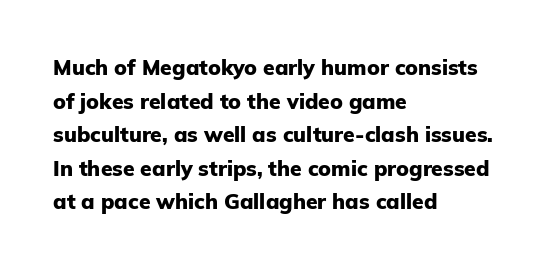
The image shows 21 px bold type, upright; set left-aligned, normal line spacing (1.6x), normal letter spacing, not underlined.
